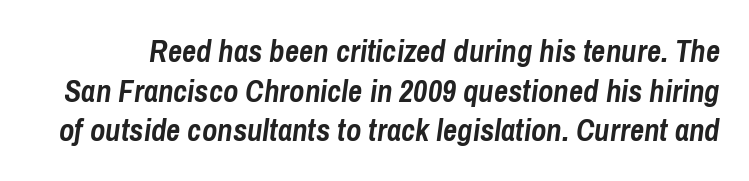
Q: Is the text bold? A: Yes.
Q: Is the text italic (slanted)? A: Yes, it leans right by about 8 degrees.
Q: Is the text underlined? A: No.
Q: Is the spacing between letters normal or unusually wide? A: Normal.
Q: Is the spacing between lines tight, normal or loose? A: Normal.
Q: Width (condensed, normal, or wide)? A: Condensed.
Q: Stroke contrast? A: Low.
Q: x-height? A: Medium.
Q: Monospaced? A: No.
